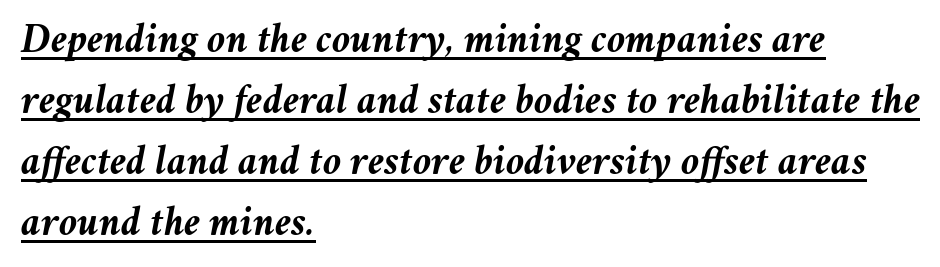
If you drew a line through each stem, it would be angled. Varying glyph widths throughout — classic text-font behaviour. All the whitespace from short lines collects on the right. Compared with an ordinary text face, these strokes are far heavier — a full bold. Underline: present.
